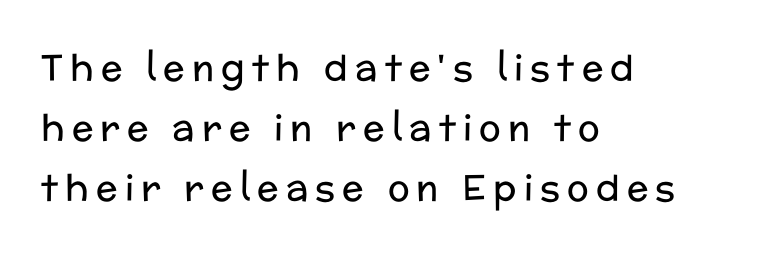
The image shows 36 px regular-weight sans-serif type, upright; set left-aligned, normal line spacing (1.67x), unusually wide letter spacing (+0.2 em), not underlined; low stroke contrast and a medium x-height.
